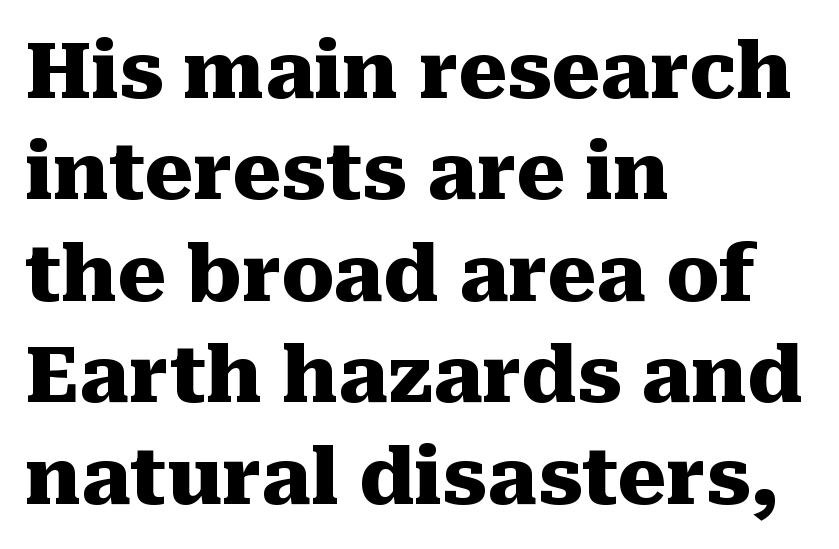
The image shows 78 px heavy serif type, upright; set left-aligned, normal line spacing (1.3x), normal letter spacing, not underlined; medium stroke contrast and a medium x-height.
